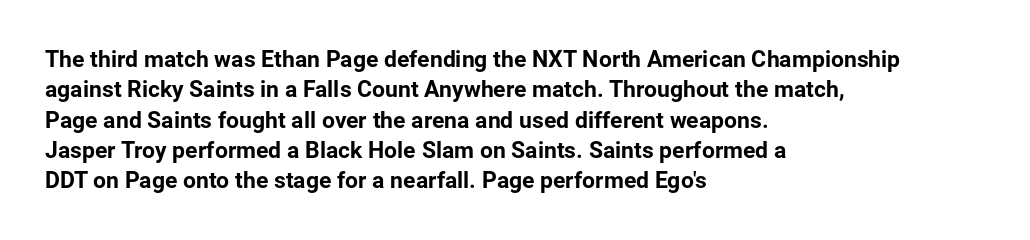
The face used here is rendered with its standard letterfit. These lines are set flush left with a ragged right edge. The glyphs are unaccompanied by any horizontal stroke below them. Normally led — the rows are evenly, conventionally spaced. Do the letters lean? They stand straight.
